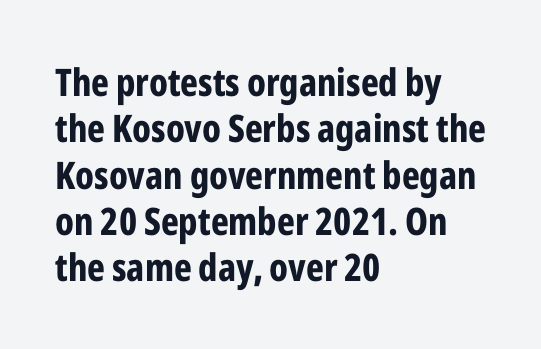
{"serif": "no", "italic": "no", "bold": "yes", "weight": "bold", "width": "condensed", "stroke_contrast": "low", "x_height": "medium", "monospaced": "no", "underline": "no", "align": "left", "line_spacing_ratio": 1.22, "letter_spacing": "normal", "letter_spacing_em": 0.0, "glyph_px": 38}
